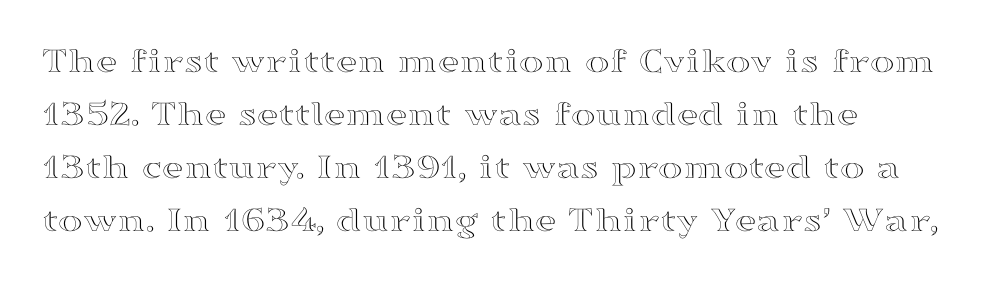
{"italic": "no", "width": "wide", "x_height": "medium", "monospaced": "no", "underline": "no", "line_spacing": "normal", "line_spacing_ratio": 1.43, "letter_spacing": "normal", "letter_spacing_em": 0.0, "glyph_px": 37}
